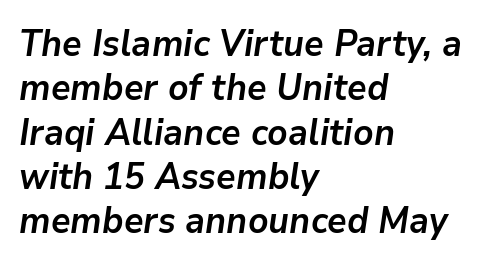
{"italic": "yes", "lean": "right", "slant_degrees": 9, "bold": "yes", "weight": "semibold", "width": "normal", "stroke_contrast": "low", "x_height": "medium", "monospaced": "no", "underline": "no", "align": "left", "line_spacing_ratio": 1.23, "letter_spacing": "normal", "letter_spacing_em": 0.0, "glyph_px": 36}
